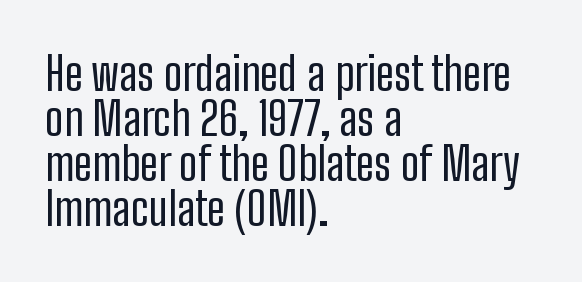
The image shows 46 px regular-weight, condensed sans-serif type, upright; set left-aligned, tight line spacing (0.98x), normal letter spacing, not underlined; low stroke contrast and a medium x-height.
